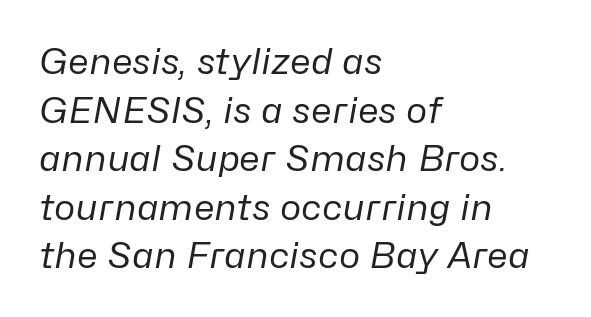
The image shows 36 px regular-weight type, italic (leaning right); set left-aligned, normal line spacing (1.35x), normal letter spacing, not underlined; low stroke contrast and a medium x-height.
